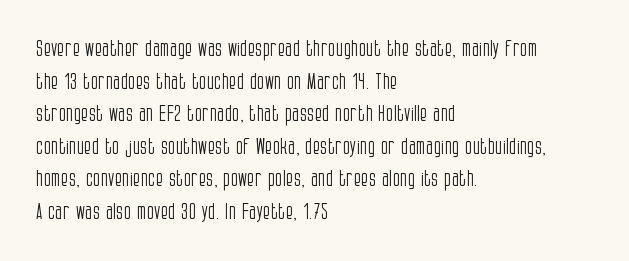
{"italic": "no", "bold": "no", "underline": "no", "align": "left", "line_spacing": "normal", "line_spacing_ratio": 1.48, "letter_spacing": "normal", "letter_spacing_em": 0.0, "glyph_px": 22}
